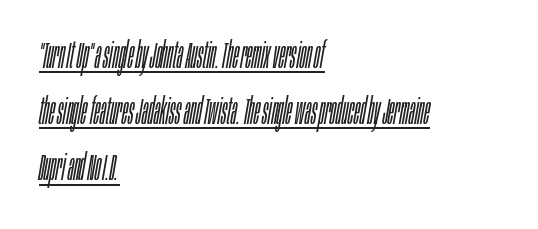
The string is rendered with underlining switched on. Honestly, the letter spacing is just normal — you wouldn't notice it. Vertical spacing — default. Note the varied advance widths — an 'i' is clearly narrower than an 'm'. The letterforms sit at book weight or below. The typesetter chose a ragged-right arrangement here.
